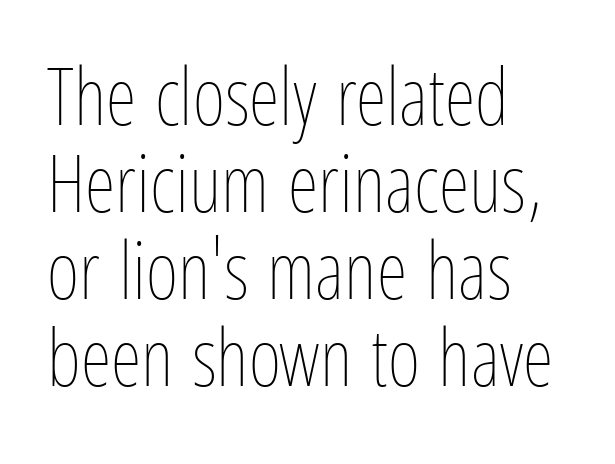
{"italic": "no", "bold": "no", "weight": "thin", "width": "condensed", "stroke_contrast": "low", "x_height": "medium", "monospaced": "no", "underline": "no", "align": "left", "line_spacing": "tight", "line_spacing_ratio": 1.1, "letter_spacing": "normal", "letter_spacing_em": 0.0, "glyph_px": 79}
